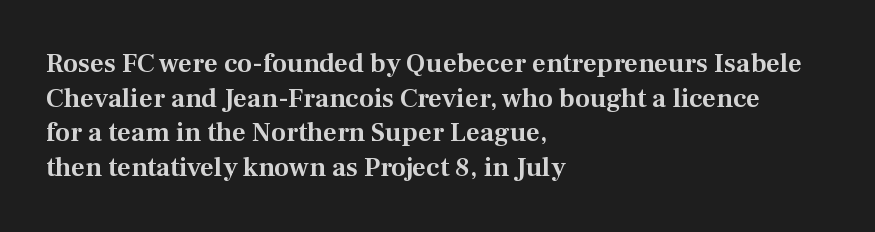
The image shows 27 px text type, upright; set left-aligned, normal line spacing (1.28x), normal letter spacing, not underlined.
